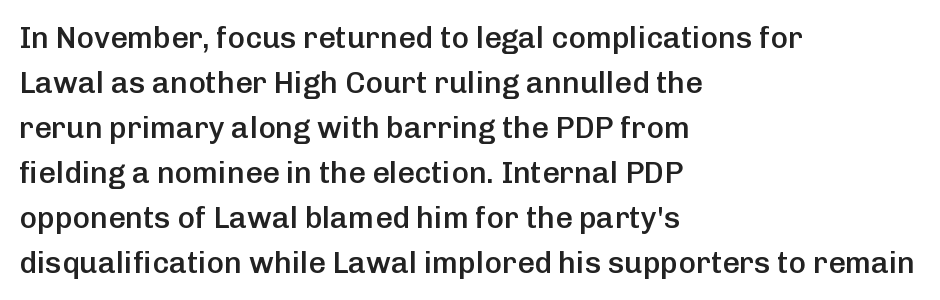
This rendering employs a face without finishing strokes, i.e., a sans-serif. The ragged edge is on the right, which tells us the setting is flush left. The passage shown has conventional tracking throughout. Reading down the column, the eye jumps a familiar distance to each next line. Do the letters lean? They stand straight. This is the in-between weight designers call semibold or demi.
